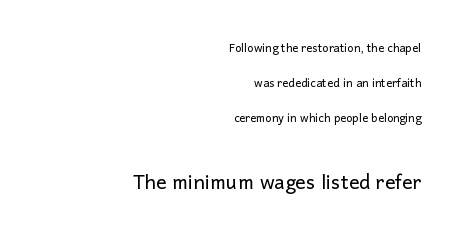
Here the glyphs are tracked normally, forming tight word shapes. This sample uses an upright cut, with every glyph sitting square on the baseline. The vertical gap from one line to the next is large. Is the lower block the larger one? Yes — the lower block carries the bigger type.
